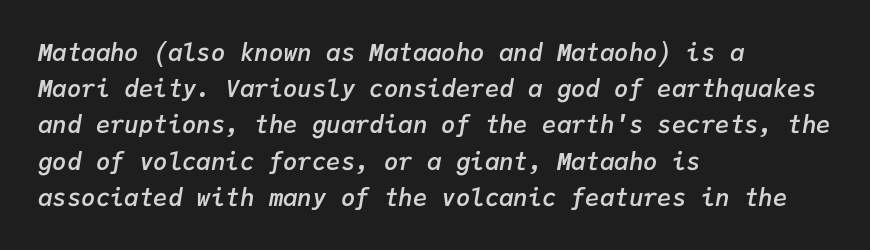
{"italic": "yes", "lean": "right", "slant_degrees": 9, "bold": "semi", "underline": "no", "align": "left", "line_spacing": "normal", "line_spacing_ratio": 1.51, "letter_spacing": "normal", "letter_spacing_em": 0.0, "glyph_px": 24}
